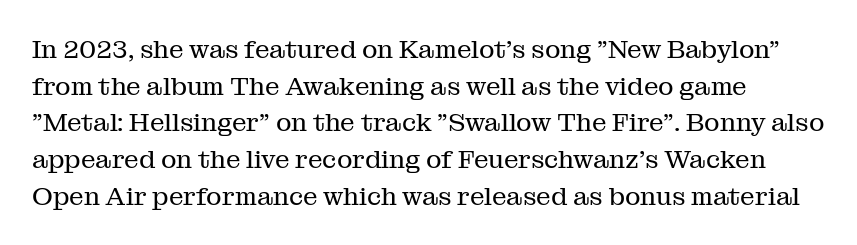
The image shows 26 px text type, upright; set normal line spacing (1.41x), normal letter spacing, not underlined.
